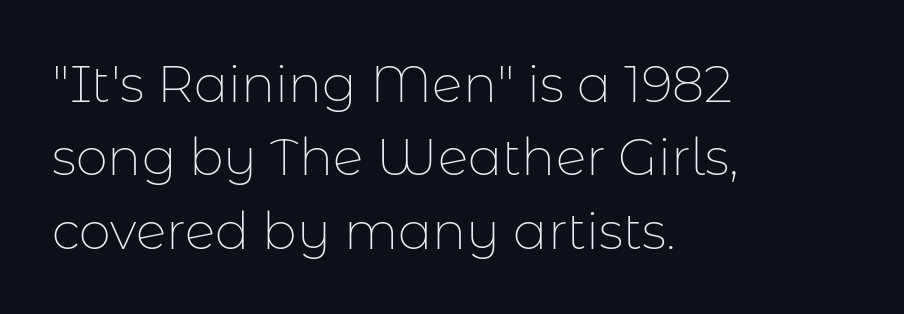
The image shows 51 px thin sans-serif type, upright; set left-aligned, normal line spacing (1.44x), normal letter spacing, not underlined; low stroke contrast and a medium x-height.
